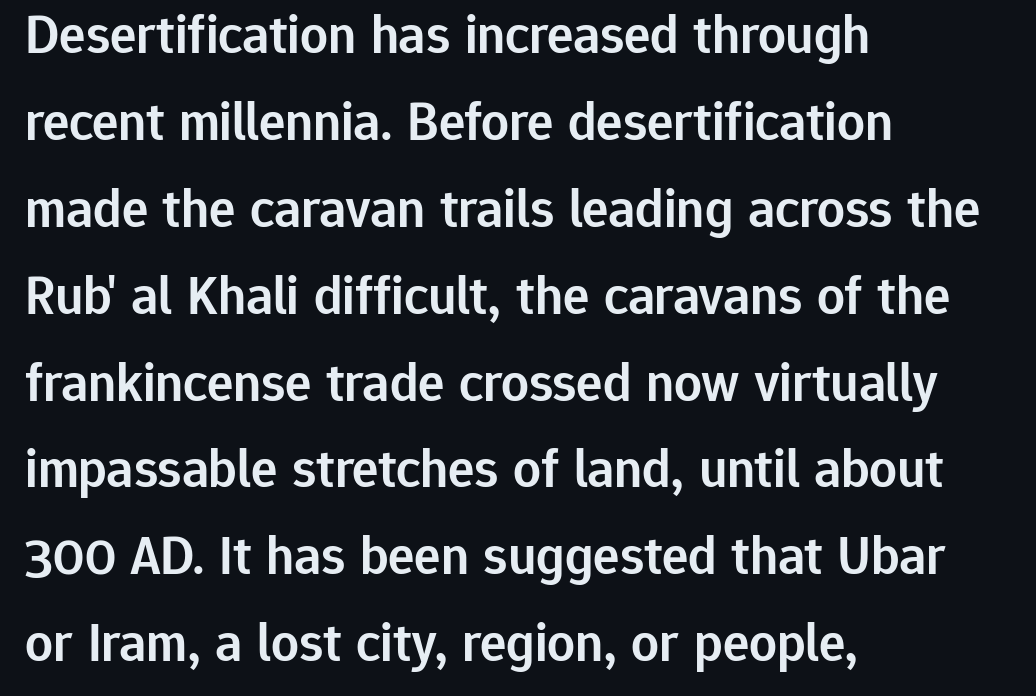
Q: Is the text bold? A: Semi-bold.
Q: Is the text italic (slanted)? A: No, it is upright.
Q: Is the typeface a serif or a sans-serif typeface? A: Sans-serif.
Q: Is the text underlined? A: No.
Q: How is the paragraph aligned? A: Left-aligned.
Q: Is the spacing between letters normal or unusually wide? A: Normal.
Q: Is the spacing between lines tight, normal or loose? A: Normal.
Q: Width (condensed, normal, or wide)? A: Normal.
Q: Stroke contrast? A: Low.
Q: x-height? A: Medium.
Q: Monospaced? A: No.
